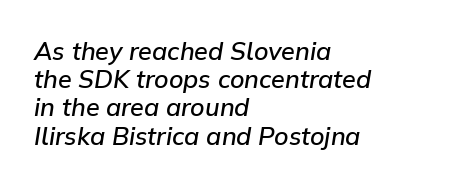
How would I describe the line gaps? Narrow and economical. The passage shown is semibold, sitting just below true bold. Italic: yes, the glyphs are oblique. The setting favours the left margin, as ordinary paragraphs usually do. The horizontal fit of the characters is conventional and even. Nobody drew a line under any word here.
